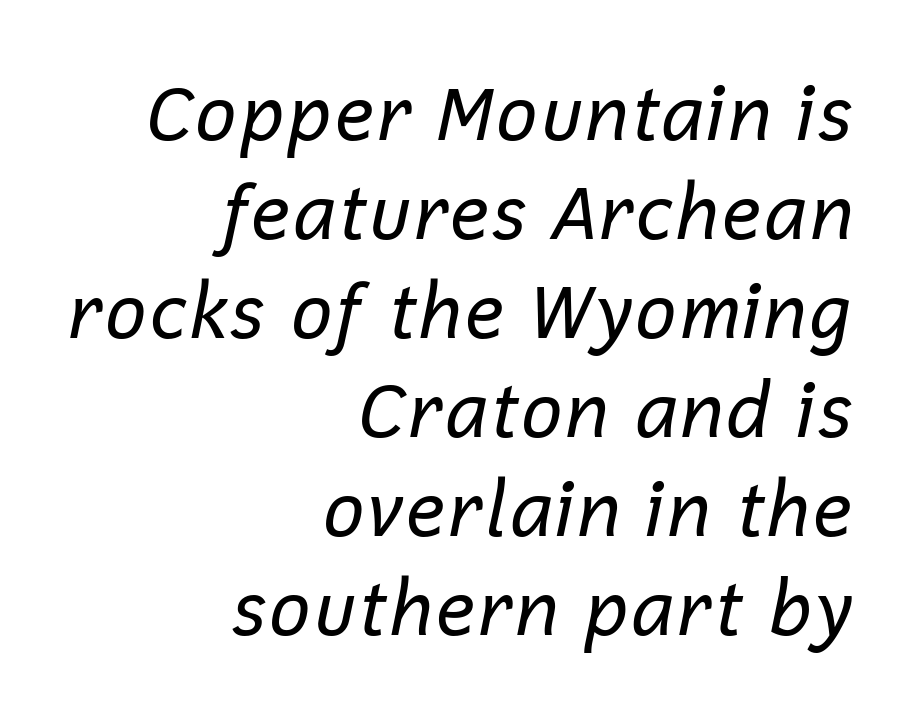
There is no visible air inserted between adjacent glyphs. Interline gaps are of average width in this sample. You can tell it's italic because the verticals aren't actually vertical. Only glyphs here, with clear space below each row. The passage shown is not bold in any degree.
